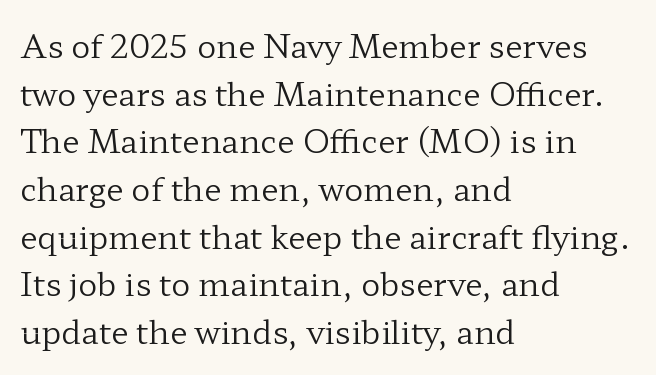
Q: Is the text bold? A: No.
Q: Is the text italic (slanted)? A: No, it is upright.
Q: Is the typeface a serif or a sans-serif typeface? A: Serif.
Q: Is the text underlined? A: No.
Q: How is the paragraph aligned? A: Left-aligned.
Q: Is the spacing between letters normal or unusually wide? A: Normal.
Q: Is the spacing between lines tight, normal or loose? A: Normal.
Q: Width (condensed, normal, or wide)? A: Wide.
Q: Stroke contrast? A: Low.
Q: x-height? A: Medium.
Q: Monospaced? A: No.
